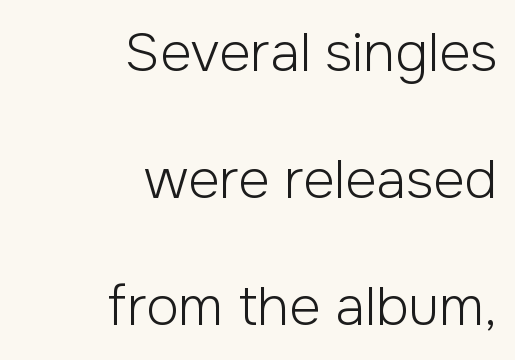
The image shows 54 px light sans-serif type, upright; set right-aligned, loose line spacing (2.35x), normal letter spacing, not underlined; low stroke contrast and a medium x-height.
